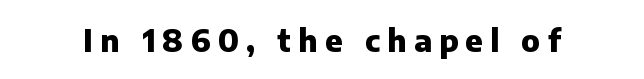
The image shows 31 px heavy sans-serif type, upright; set unusually wide letter spacing (+0.23 em), not underlined; low stroke contrast and a medium x-height.
